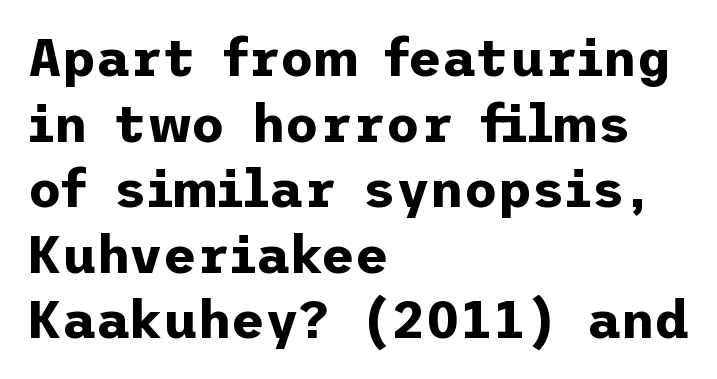
{"serif": "no", "italic": "no", "bold": "yes", "weight": "bold", "width": "normal", "stroke_contrast": "low", "x_height": "medium", "underline": "no", "align": "left", "line_spacing": "normal", "line_spacing_ratio": 1.26, "letter_spacing": "normal", "letter_spacing_em": 0.0, "glyph_px": 52}
